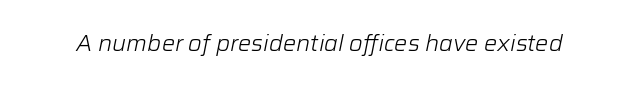
Compared with typical body copy, the letter spacing here is the same. Style check: oblique. Stems here are at most as thick as an everyday book face. Bare-footed words on every line.
